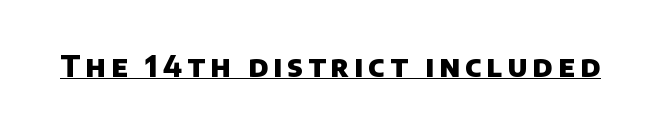
The image shows 29 px heavy sans-serif type; set underlined; low stroke contrast and a large x-height.
